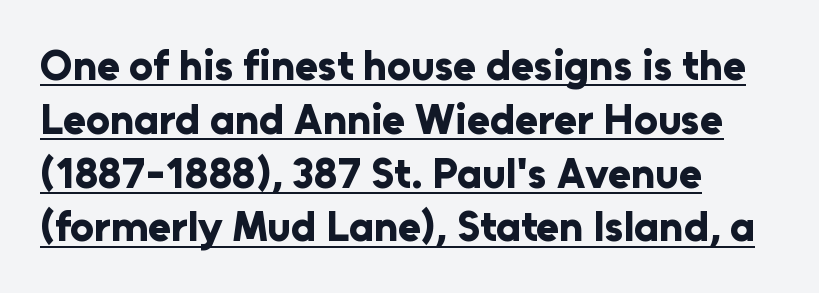
Q: Is the text bold? A: Yes.
Q: Is the text italic (slanted)? A: No, it is upright.
Q: Is the typeface a serif or a sans-serif typeface? A: Sans-serif.
Q: Is the text underlined? A: Yes.
Q: How is the paragraph aligned? A: Left-aligned.
Q: Is the spacing between letters normal or unusually wide? A: Normal.
Q: Is the spacing between lines tight, normal or loose? A: Normal.
Q: Width (condensed, normal, or wide)? A: Normal.
Q: Stroke contrast? A: Low.
Q: x-height? A: Medium.
Q: Monospaced? A: No.
